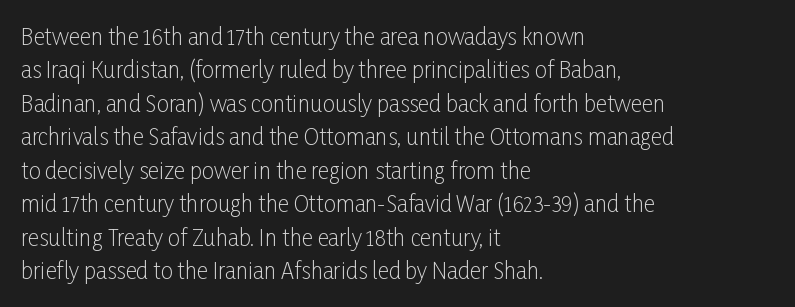
The image shows 22 px text type, upright; set left-aligned, normal line spacing (1.52x), normal letter spacing, not underlined.
